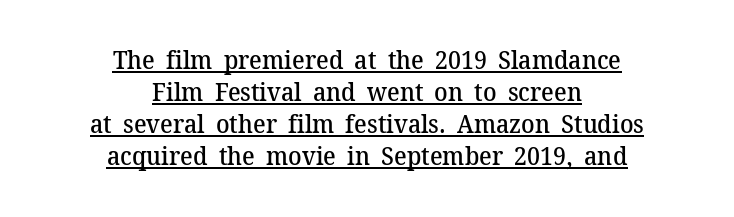
{"italic": "no", "bold": "semi", "underline": "yes", "align": "center", "line_spacing": "normal", "line_spacing_ratio": 1.28, "letter_spacing": "normal", "letter_spacing_em": 0.0, "glyph_px": 25}
